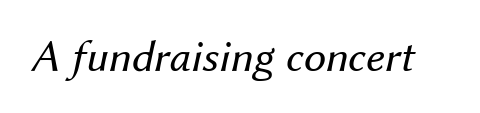
Honestly, the letter spacing is just normal — you wouldn't notice it. You could not count columns in this text — the font is proportionally spaced. Beneath every word, the page is bare. Is the stroke heavy? The answer is a plain regular-or-lighter. The rendering applies a slant to the glyphs.
